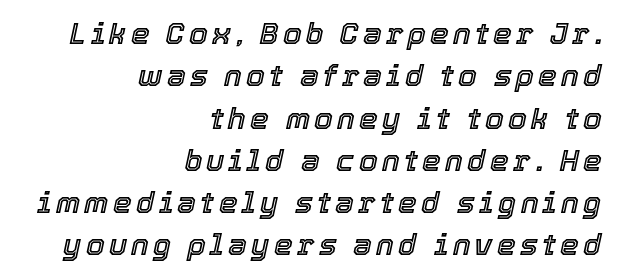
{"italic": "yes", "lean": "right", "slant_degrees": 12, "width": "normal", "x_height": "medium", "monospaced": "no", "underline": "no", "align": "right", "line_spacing": "normal", "line_spacing_ratio": 1.41, "glyph_px": 30}
